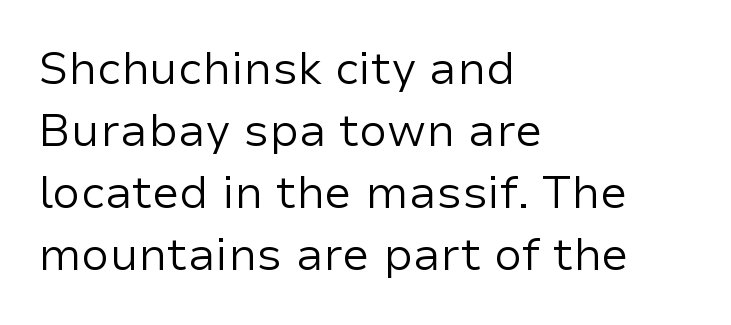
Q: Is the text bold? A: No.
Q: Is the text italic (slanted)? A: No, it is upright.
Q: Is the typeface a serif or a sans-serif typeface? A: Sans-serif.
Q: Is the text underlined? A: No.
Q: How is the paragraph aligned? A: Left-aligned.
Q: Is the spacing between letters normal or unusually wide? A: Normal.
Q: Is the spacing between lines tight, normal or loose? A: Normal.
Q: Width (condensed, normal, or wide)? A: Normal.
Q: Stroke contrast? A: Low.
Q: x-height? A: Medium.
Q: Monospaced? A: No.
